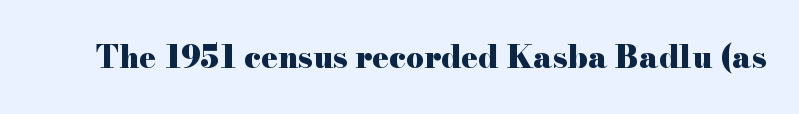
Q: Is the text bold? A: Yes.
Q: Is the text italic (slanted)? A: No, it is upright.
Q: Is the typeface a serif or a sans-serif typeface? A: Serif.
Q: Is the text underlined? A: No.
Q: Is the spacing between letters normal or unusually wide? A: Normal.
Q: Width (condensed, normal, or wide)? A: Wide.
Q: Stroke contrast? A: High.
Q: x-height? A: Small.
Q: Monospaced? A: No.
